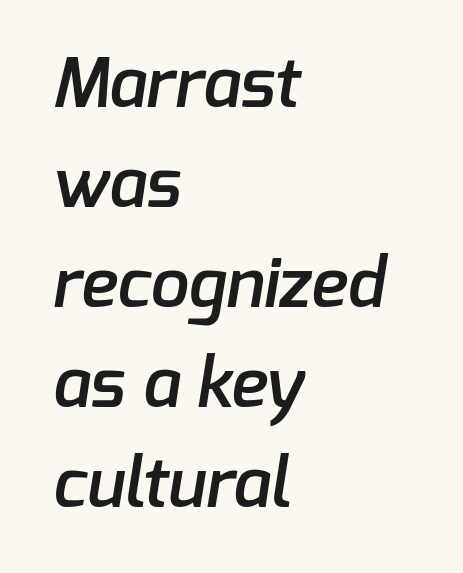
Q: Is the text bold? A: Semi-bold.
Q: Is the typeface a serif or a sans-serif typeface? A: Sans-serif.
Q: Is the text underlined? A: No.
Q: How is the paragraph aligned? A: Left-aligned.
Q: Is the spacing between letters normal or unusually wide? A: Normal.
Q: Is the spacing between lines tight, normal or loose? A: Normal.
Q: Width (condensed, normal, or wide)? A: Normal.
Q: Stroke contrast? A: Low.
Q: x-height? A: Medium.
Q: Monospaced? A: No.
